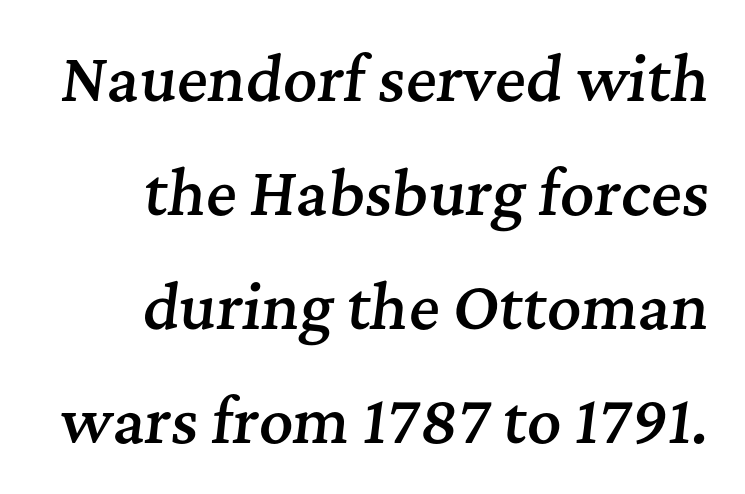
{"serif": "yes", "italic": "yes", "lean": "right", "slant_degrees": 7, "bold": "semi", "weight": "semibold", "width": "normal", "stroke_contrast": "medium", "x_height": "medium", "monospaced": "no", "underline": "no", "align": "right", "line_spacing": "loose", "line_spacing_ratio": 1.93, "letter_spacing": "normal", "letter_spacing_em": 0.0, "glyph_px": 59}
